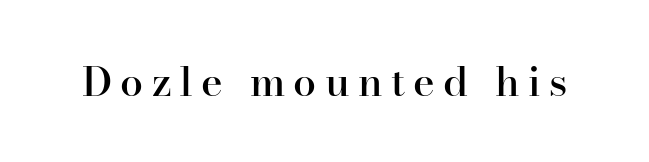
The image shows 41 px semibold serif type, upright; set unusually wide letter spacing (+0.2 em), not underlined; high stroke contrast and a small x-height.
